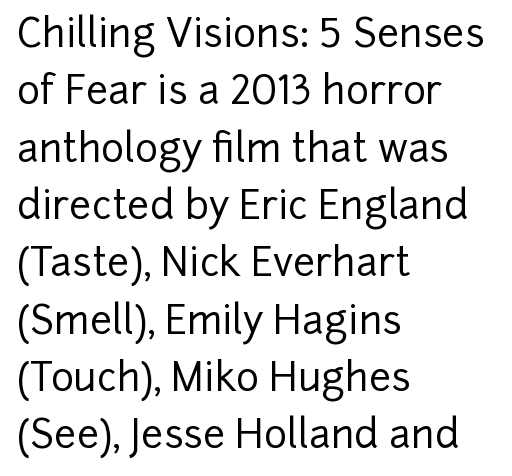
Q: Is the text italic (slanted)? A: No, it is upright.
Q: Is the typeface a serif or a sans-serif typeface? A: Sans-serif.
Q: Is the text underlined? A: No.
Q: How is the paragraph aligned? A: Left-aligned.
Q: Is the spacing between letters normal or unusually wide? A: Normal.
Q: Is the spacing between lines tight, normal or loose? A: Normal.
Q: Width (condensed, normal, or wide)? A: Normal.
Q: Stroke contrast? A: Low.
Q: x-height? A: Medium.
Q: Monospaced? A: No.
